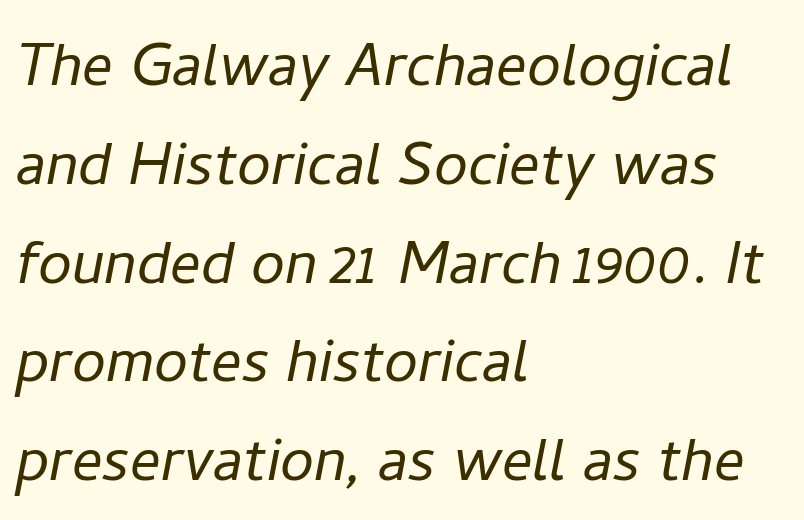
{"italic": "yes", "lean": "right", "slant_degrees": 11, "bold": "no", "weight": "light", "width": "normal", "stroke_contrast": "low", "x_height": "medium", "monospaced": "no", "underline": "no", "align": "left", "line_spacing": "normal", "line_spacing_ratio": 1.3, "letter_spacing": "normal", "letter_spacing_em": 0.0, "glyph_px": 76}
